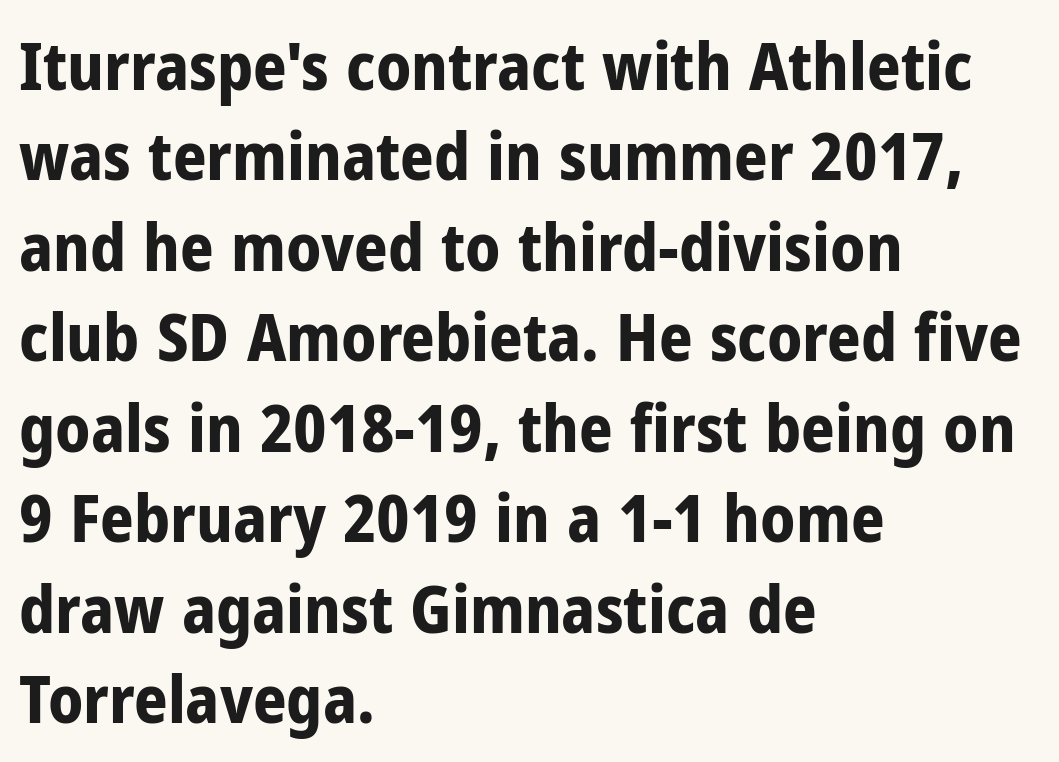
Observe the absence of serifs on each vertical stroke in this sample. Unlike italic type, these characters show no tilt at all. In terms of weight, the rendering is a true, heavy bold. This rendering uses left alignment, leaving the right contour irregular. The face used here is proportionally spaced, like ordinary book or web type. How would I describe the line gaps? Plain and ordinary.
